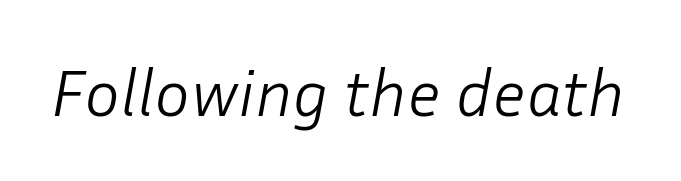
Q: Is the text bold? A: No.
Q: Is the text italic (slanted)? A: Yes, it leans right by about 10 degrees.
Q: Is the text underlined? A: No.
Q: Is the spacing between letters normal or unusually wide? A: Normal.
Q: Width (condensed, normal, or wide)? A: Normal.
Q: Stroke contrast? A: Low.
Q: x-height? A: Medium.
Q: Monospaced? A: No.
